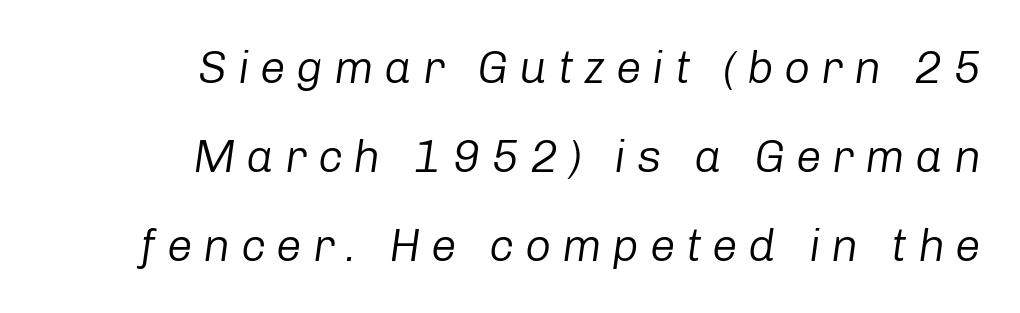
The image shows 46 px regular-weight type, italic (leaning right); set right-aligned, loose line spacing (1.94x), unusually wide letter spacing (+0.23 em), not underlined; low stroke contrast and a medium x-height.
